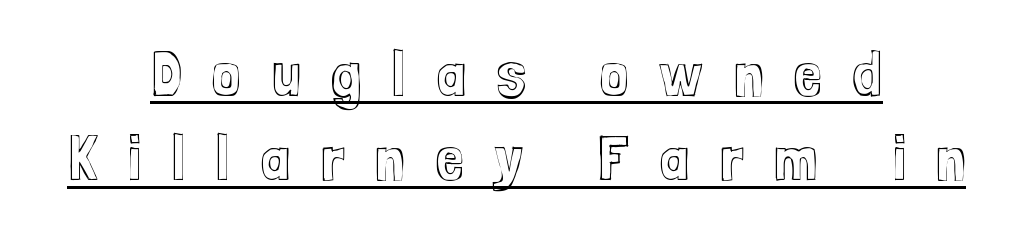
Q: Is the text italic (slanted)? A: No, it is upright.
Q: Is the text underlined? A: Yes.
Q: How is the paragraph aligned? A: Centered.
Q: Is the spacing between letters normal or unusually wide? A: Unusually wide.
Q: Is the spacing between lines tight, normal or loose? A: Normal.
Q: Width (condensed, normal, or wide)? A: Condensed.
Q: x-height? A: Medium.
Q: Monospaced? A: No.
